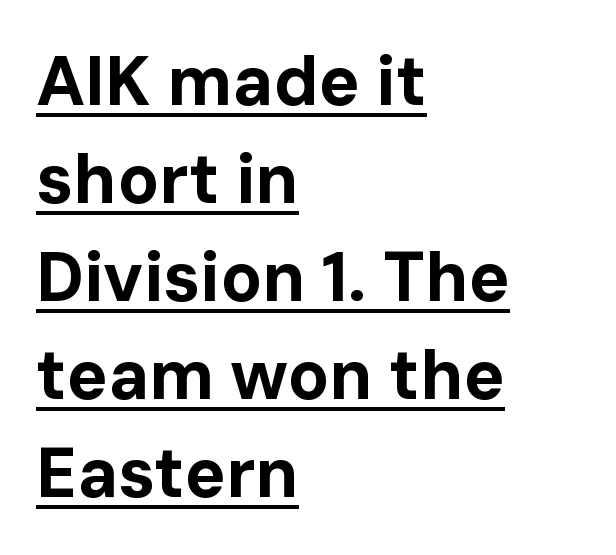
A baseline rule has been typeset under these characters. Every row of glyphs begins at an identical x-position on the left. Does extra space separate the letters? No, they use regular spacing. Unlike a traditional serif, this face leaves its strokes unadorned.
